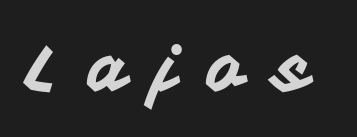
The image shows 65 px sans-serif type; set unusually wide letter spacing (+0.44 em), not underlined; medium stroke contrast and a medium x-height.
